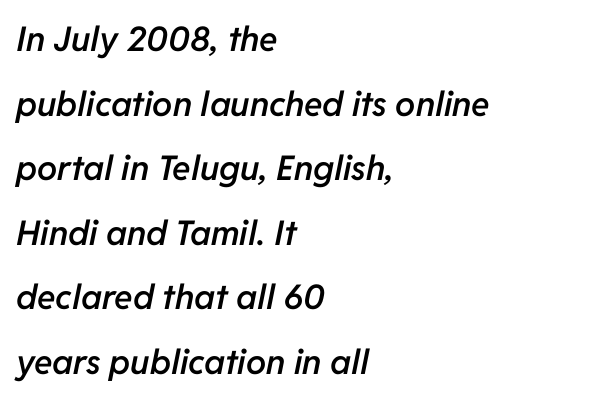
Q: Is the text bold? A: Semi-bold.
Q: Is the text italic (slanted)? A: Yes, it leans right by about 11 degrees.
Q: Is the text underlined? A: No.
Q: How is the paragraph aligned? A: Left-aligned.
Q: Is the spacing between letters normal or unusually wide? A: Normal.
Q: Is the spacing between lines tight, normal or loose? A: Loose.
Q: Width (condensed, normal, or wide)? A: Normal.
Q: Stroke contrast? A: Low.
Q: x-height? A: Medium.
Q: Monospaced? A: No.
